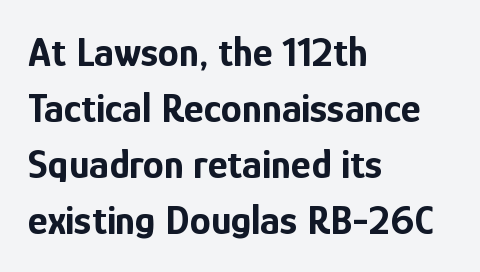
The image shows 42 px bold, condensed sans-serif type, upright; set left-aligned, normal line spacing (1.33x), normal letter spacing, not underlined; low stroke contrast and a medium x-height.
